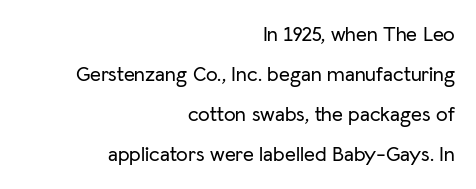
Leftover space on each line is placed entirely before the opening word. Do the letters lean? They stand straight. Nothing unusual about the tracking: characters are spaced as the font intends. Compared with typical paragraphs, the rows here are farther apart. Letters rest on an invisible, unmarked baseline.
